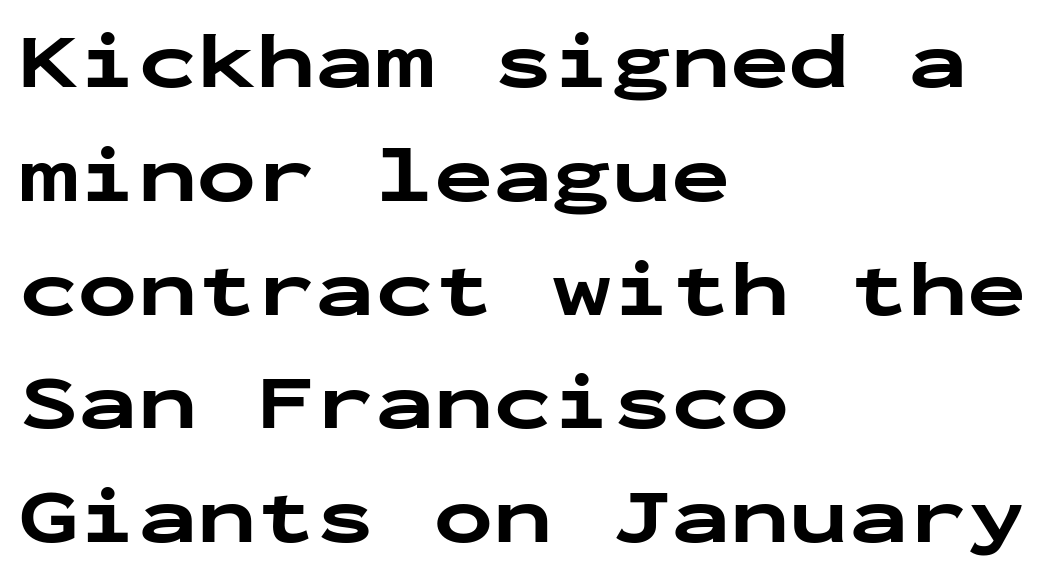
{"serif": "no", "italic": "no", "bold": "yes", "weight": "bold", "width": "wide", "stroke_contrast": "low", "x_height": "medium", "monospaced": "yes", "underline": "no", "align": "left", "line_spacing": "normal", "line_spacing_ratio": 1.44, "letter_spacing": "normal", "letter_spacing_em": 0.0, "glyph_px": 79}
